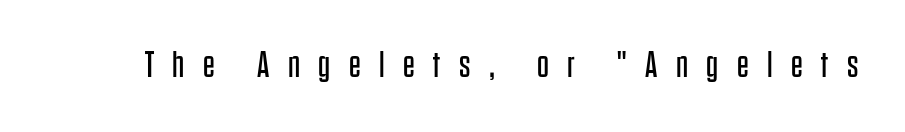
{"serif": "no", "italic": "no", "bold": "no", "weight": "regular", "width": "condensed", "stroke_contrast": "low", "x_height": "large", "monospaced": "no", "underline": "no", "letter_spacing": "wide", "letter_spacing_em": 0.5, "glyph_px": 37}
